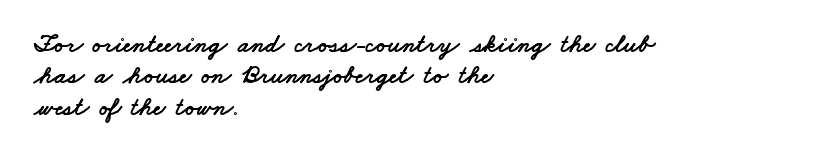
{"underline": "no", "align": "left", "line_spacing_ratio": 1.21, "letter_spacing": "normal", "letter_spacing_em": 0.0, "glyph_px": 26}
